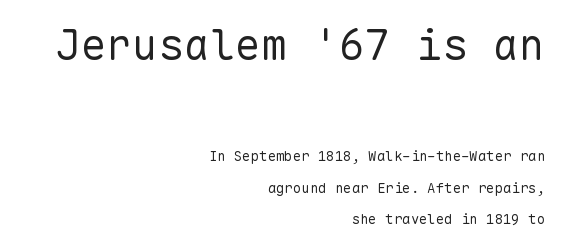
{"serif": "no", "italic": "no", "bold": "no", "weight": "regular", "width": "normal", "stroke_contrast": "low", "x_height": "medium", "monospaced": "yes", "underline": "no", "align": "right", "line_spacing": "loose", "line_spacing_ratio": 2.23, "letter_spacing": "normal", "letter_spacing_em": 0.0, "larger_block": "first", "size_ratio": 3.07, "glyph_px": 43}
